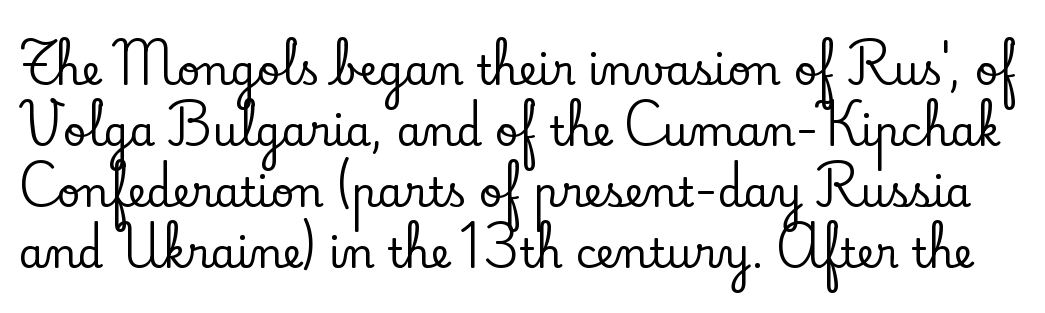
The image shows 41 px serif type, upright; set normal line spacing (1.49x), normal letter spacing, not underlined; low stroke contrast and a small x-height.
